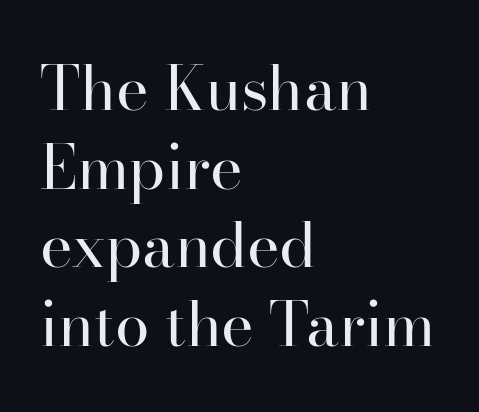
Designer's note — italics off, roman on. This rendering features lettering with no underline. Character widths vary here, with narrow letters taking less room than wide ones. Stroke thickness stays within the range of a standard reading face or lighter. The characters display serif detailing at their extremities.
